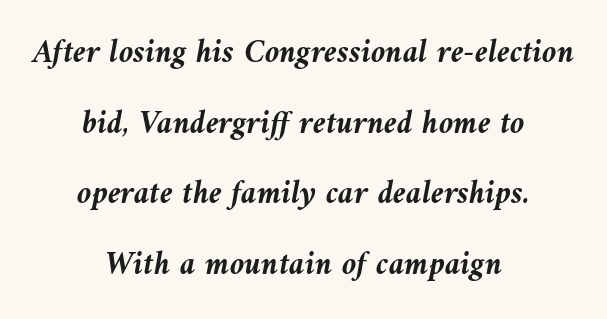
{"italic": "yes", "lean": "left", "slant_degrees": 10, "bold": "yes", "weight": "semibold", "width": "normal", "stroke_contrast": "medium", "x_height": "medium", "monospaced": "no", "underline": "no", "align": "center", "line_spacing": "loose", "line_spacing_ratio": 2.14, "letter_spacing": "normal", "letter_spacing_em": 0.0, "glyph_px": 33}
